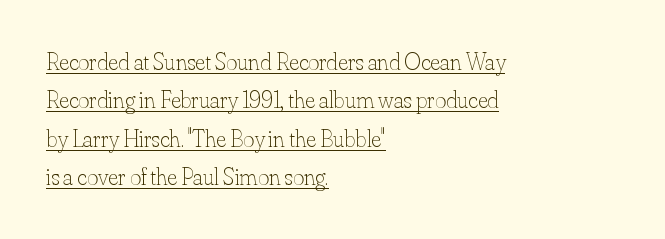
The image shows 24 px text type, upright; set left-aligned, normal line spacing (1.6x), normal letter spacing, underlined.
